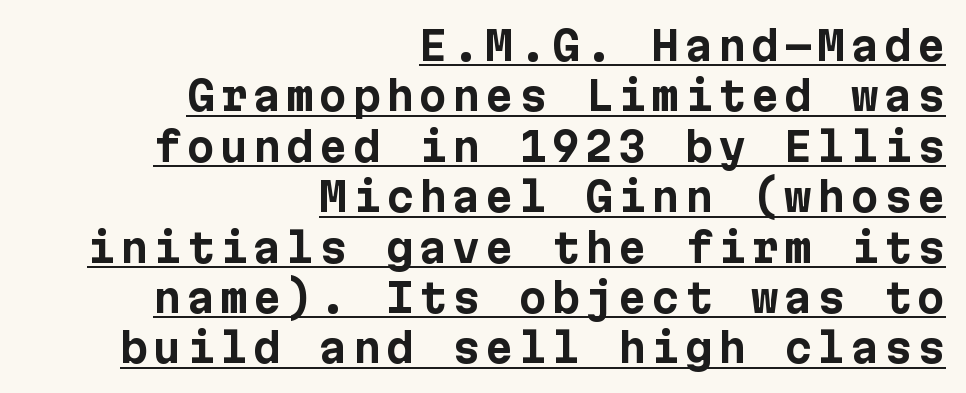
Typesetter's note: full bold, strokes at maximum text heaviness. The rendering uses a moderate line-height, typical for paragraphs. Caption: lettering with a line underneath. Compared with a flush-left layout, this one pins lines to the opposite, right side. The characters display no serif detailing; their extremities are plain. The typography opts for an upright posture over an oblique one.
